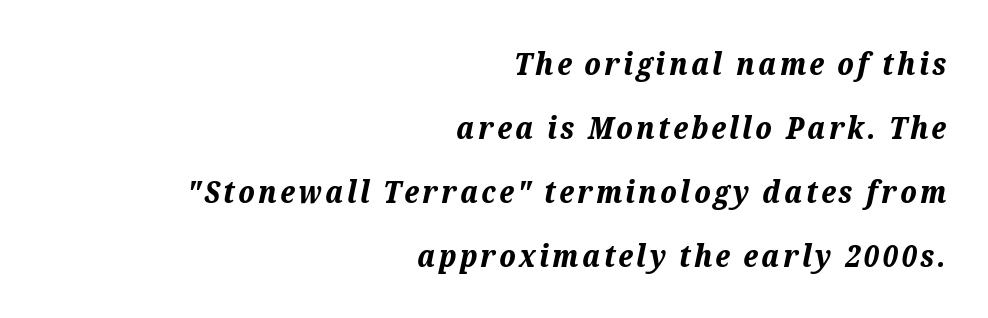
Q: Is the text bold? A: Yes.
Q: Is the text italic (slanted)? A: Yes, it leans right by about 12 degrees.
Q: Is the text underlined? A: No.
Q: How is the paragraph aligned? A: Right-aligned.
Q: Is the spacing between lines tight, normal or loose? A: Loose.
Q: Width (condensed, normal, or wide)? A: Normal.
Q: Stroke contrast? A: Medium.
Q: x-height? A: Medium.
Q: Monospaced? A: No.
